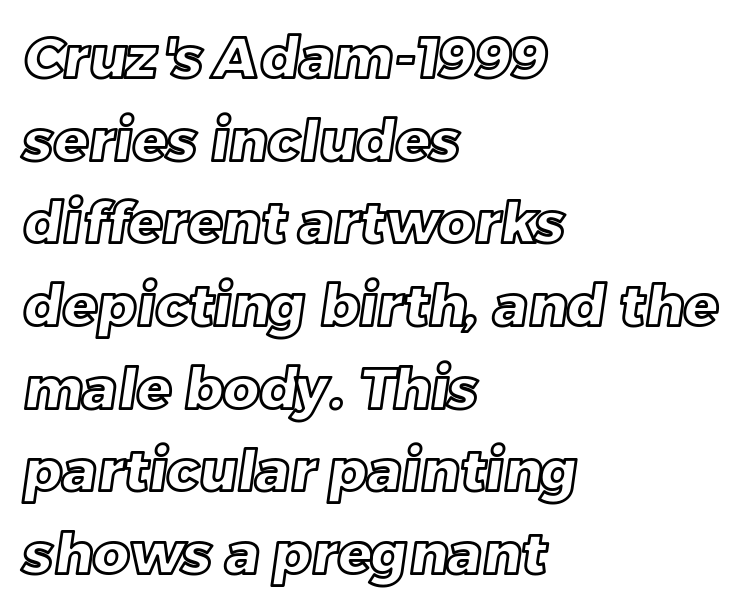
{"width": "normal", "x_height": "large", "monospaced": "no", "underline": "no", "align": "left", "line_spacing": "normal", "line_spacing_ratio": 1.45, "letter_spacing": "normal", "letter_spacing_em": 0.0, "glyph_px": 57}
